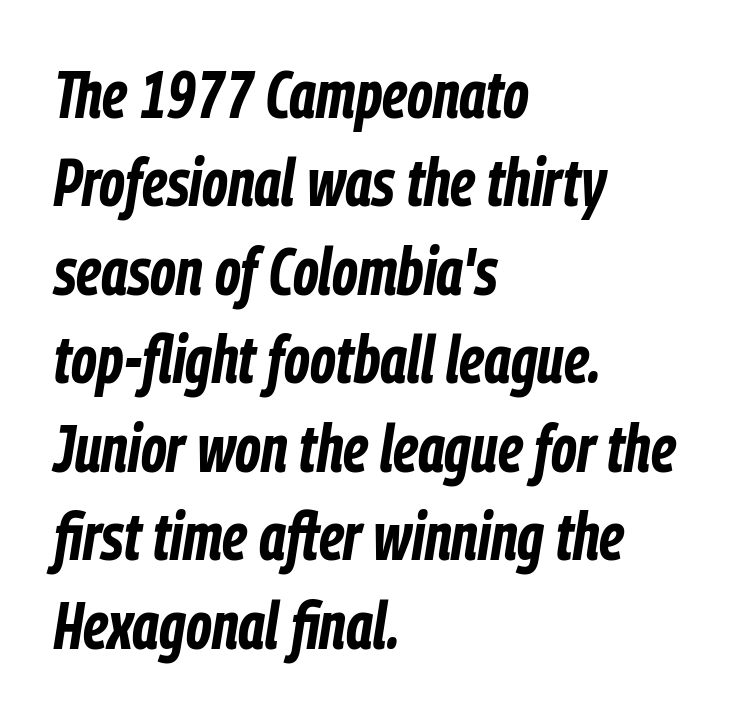
The image shows 66 px bold, condensed type, italic (leaning right); set left-aligned, normal line spacing (1.34x), normal letter spacing, not underlined; low stroke contrast and a medium x-height.
